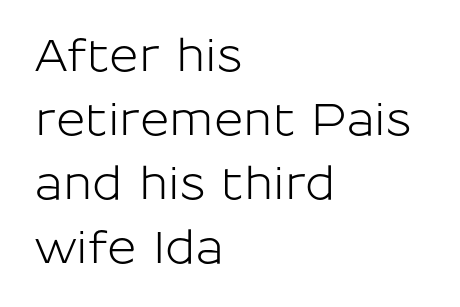
{"serif": "no", "italic": "no", "width": "normal", "stroke_contrast": "low", "x_height": "medium", "monospaced": "no", "underline": "no", "align": "left", "line_spacing": "normal", "line_spacing_ratio": 1.42, "letter_spacing": "normal", "letter_spacing_em": 0.0, "glyph_px": 45}
